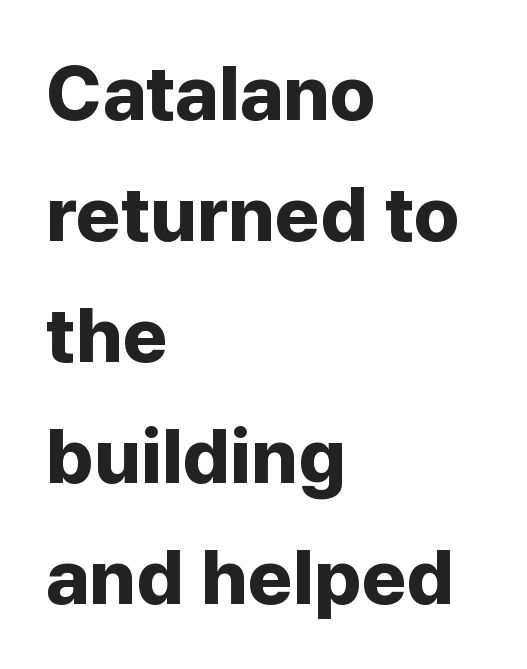
Q: Is the text bold? A: Yes.
Q: Is the text italic (slanted)? A: No, it is upright.
Q: Is the typeface a serif or a sans-serif typeface? A: Sans-serif.
Q: Is the text underlined? A: No.
Q: How is the paragraph aligned? A: Left-aligned.
Q: Is the spacing between letters normal or unusually wide? A: Normal.
Q: Is the spacing between lines tight, normal or loose? A: Normal.
Q: Width (condensed, normal, or wide)? A: Normal.
Q: Stroke contrast? A: Low.
Q: x-height? A: Medium.
Q: Monospaced? A: No.
